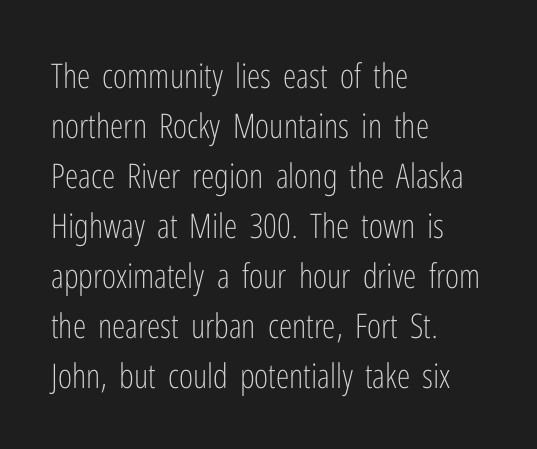
Letters have the restrained weight of plain body copy at most. The line-height multiplier appears to be the usual default. A typesetter would call this proportional, since set widths differ per character. The space beneath each line is pristine and unruled. The compositor pushed each line to the left boundary. Does the lettering tilt? It doesn't — this is upright.
